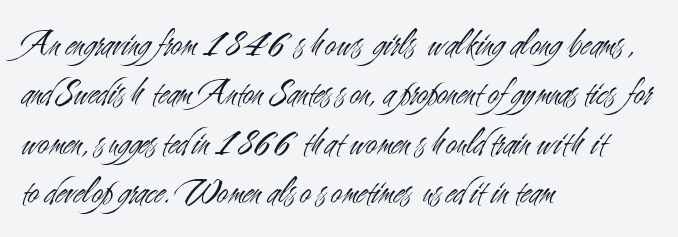
Q: Is the text bold? A: No.
Q: Is the text italic (slanted)? A: Yes.
Q: Is the typeface a serif or a sans-serif typeface? A: Sans-serif.
Q: Is the text underlined? A: No.
Q: How is the paragraph aligned? A: Left-aligned.
Q: Is the spacing between letters normal or unusually wide? A: Normal.
Q: Is the spacing between lines tight, normal or loose? A: Normal.
Q: Width (condensed, normal, or wide)? A: Condensed.
Q: Stroke contrast? A: Medium.
Q: x-height? A: Small.
Q: Monospaced? A: No.
